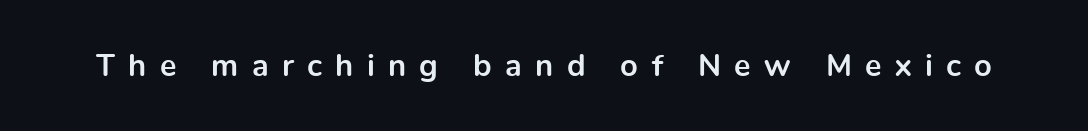
Varying glyph widths throughout — classic text-font behaviour. The text was rendered using a sans face with plain stroke endings. What weight is shown? A full bold with thick strokes. The specimen reads as upright at a glance. Tracking value appears strongly positive — letters spread wide.
